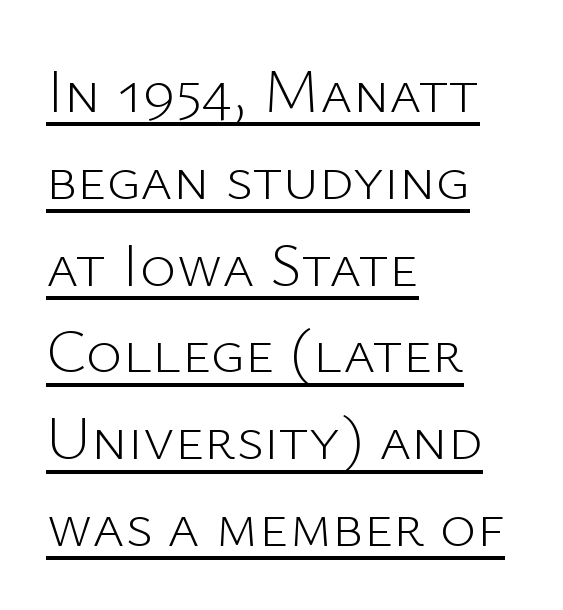
The image shows 62 px light sans-serif type, upright; set left-aligned, normal line spacing (1.4x), normal letter spacing, underlined; low stroke contrast and a medium x-height.
